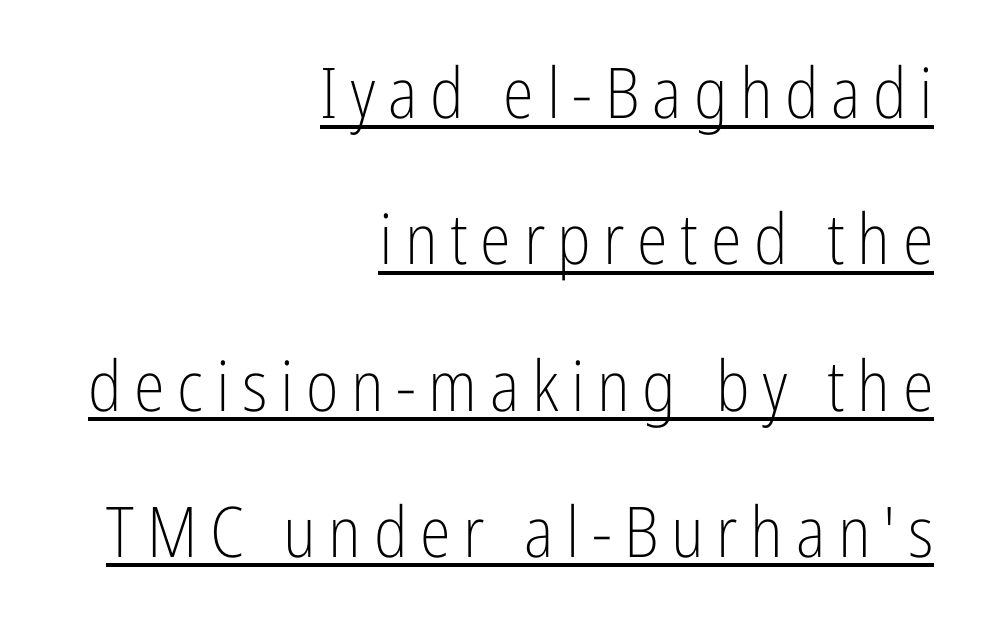
Note the varied advance widths — an 'i' is clearly narrower than an 'm'. Italic: no, the glyphs are upright roman. Which margin do the lines hug? The right one — the left edge is uneven. Is this a sans? Yes — the strokes have no serifs.
